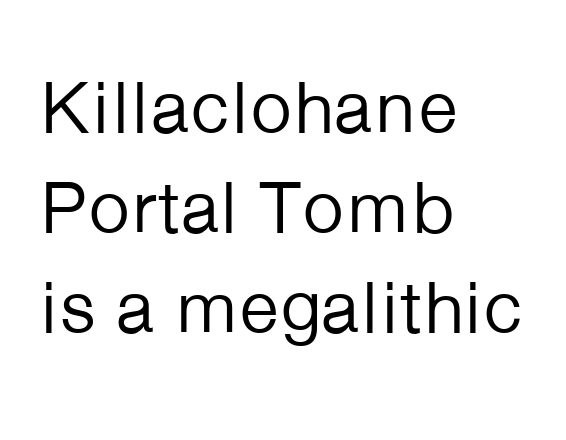
The image shows 74 px regular-weight sans-serif type, upright; set left-aligned, normal line spacing (1.35x), normal letter spacing, not underlined; low stroke contrast and a medium x-height.
